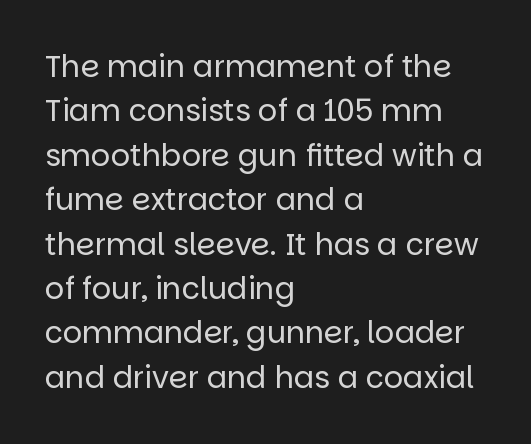
{"serif": "no", "italic": "no", "bold": "no", "weight": "regular", "width": "normal", "stroke_contrast": "low", "x_height": "large", "monospaced": "no", "underline": "no", "align": "left", "line_spacing": "normal", "line_spacing_ratio": 1.48, "letter_spacing": "normal", "letter_spacing_em": 0.0, "glyph_px": 30}
